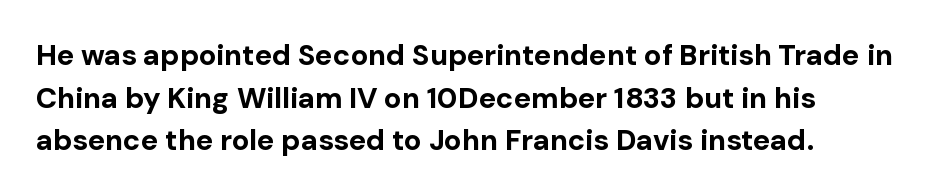
The image shows 29 px bold sans-serif type, upright; set normal line spacing (1.47x), normal letter spacing, not underlined; low stroke contrast and a medium x-height.
